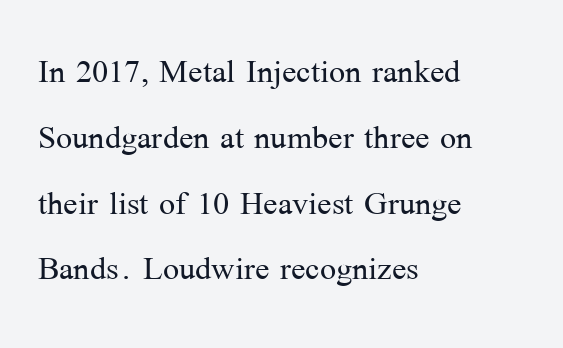
The image shows 43 px light serif type, upright; set left-aligned, normal line spacing (1.53x), normal letter spacing, not underlined; medium stroke contrast and a medium x-height.
